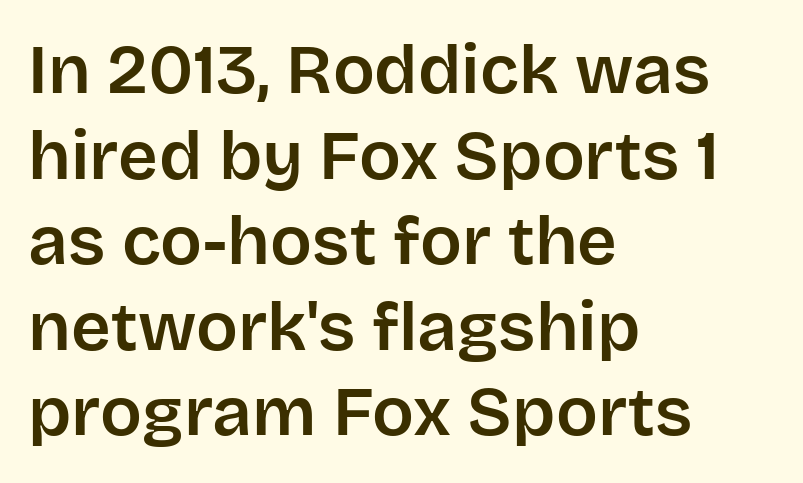
Q: Is the text italic (slanted)? A: No, it is upright.
Q: Is the typeface a serif or a sans-serif typeface? A: Sans-serif.
Q: Is the text underlined? A: No.
Q: How is the paragraph aligned? A: Left-aligned.
Q: Is the spacing between letters normal or unusually wide? A: Normal.
Q: Width (condensed, normal, or wide)? A: Normal.
Q: Stroke contrast? A: Low.
Q: x-height? A: Large.
Q: Monospaced? A: No.
